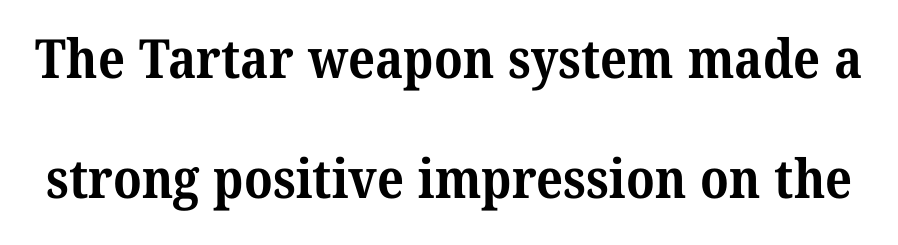
Q: Is the text bold? A: Yes.
Q: Is the typeface a serif or a sans-serif typeface? A: Serif.
Q: Is the text underlined? A: No.
Q: Is the spacing between letters normal or unusually wide? A: Normal.
Q: Is the spacing between lines tight, normal or loose? A: Loose.
Q: Width (condensed, normal, or wide)? A: Normal.
Q: Stroke contrast? A: Medium.
Q: x-height? A: Medium.
Q: Monospaced? A: No.
